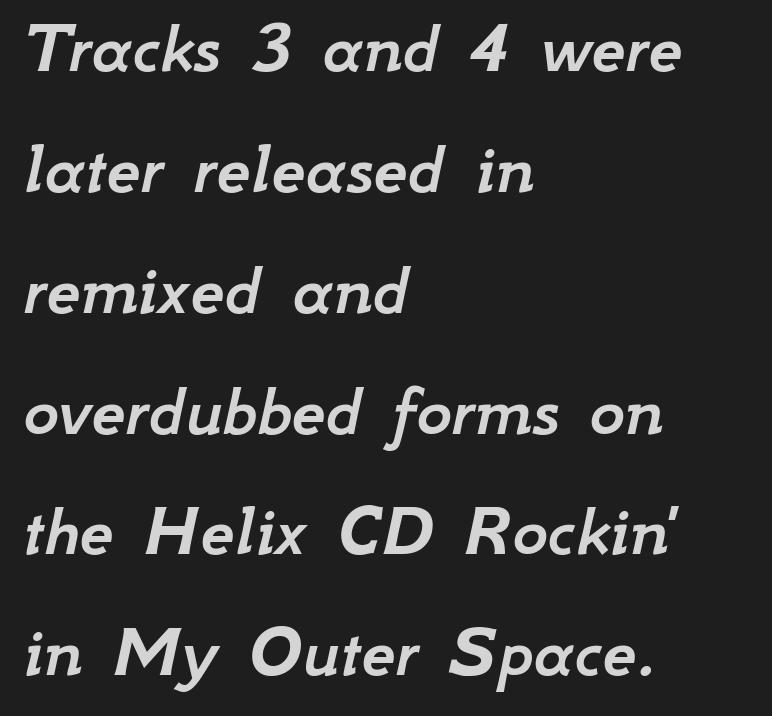
Q: Is the text italic (slanted)? A: Yes, it leans right by about 12 degrees.
Q: Is the text underlined? A: No.
Q: How is the paragraph aligned? A: Left-aligned.
Q: Is the spacing between letters normal or unusually wide? A: Normal.
Q: Is the spacing between lines tight, normal or loose? A: Normal.
Q: Width (condensed, normal, or wide)? A: Normal.
Q: Stroke contrast? A: Low.
Q: x-height? A: Small.
Q: Monospaced? A: No.
